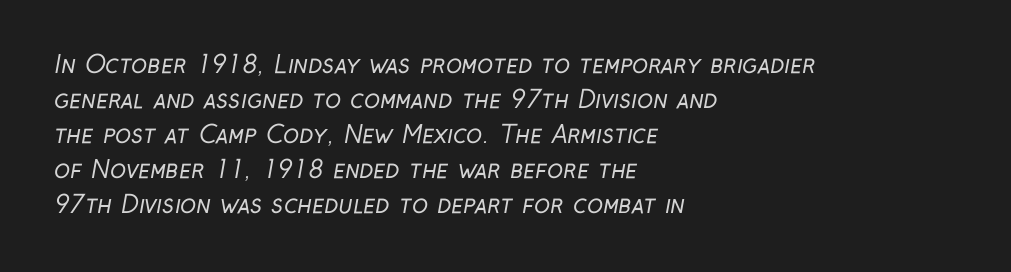
{"bold": "no", "underline": "no", "align": "left", "line_spacing": "normal", "line_spacing_ratio": 1.46, "letter_spacing": "normal", "letter_spacing_em": 0.0, "glyph_px": 24}
